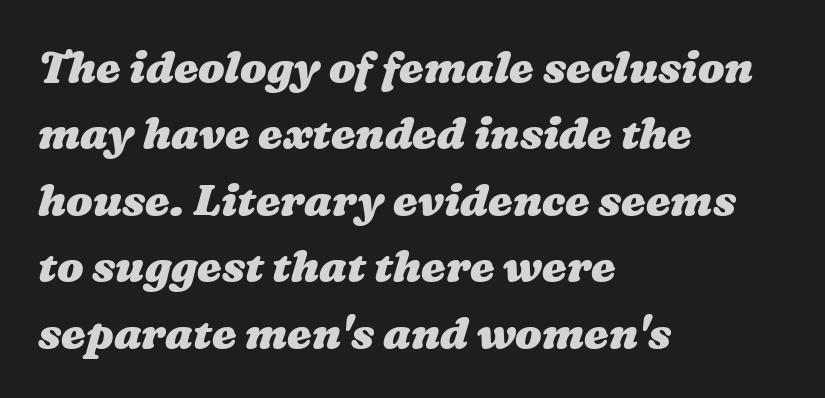
{"bold": "yes", "weight": "heavy", "width": "wide", "stroke_contrast": "medium", "x_height": "medium", "monospaced": "no", "underline": "no", "align": "left", "line_spacing": "normal", "line_spacing_ratio": 1.51, "letter_spacing": "normal", "letter_spacing_em": 0.0, "glyph_px": 44}
